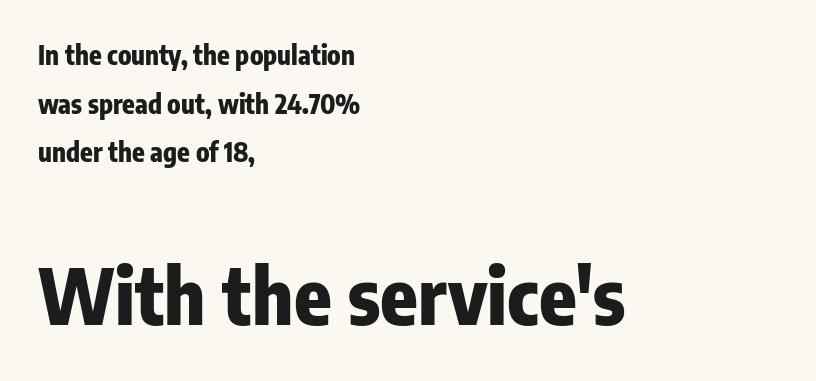
Q: Is the text bold? A: Yes.
Q: Is the text italic (slanted)? A: No, it is upright.
Q: Is the typeface a serif or a sans-serif typeface? A: Sans-serif.
Q: Is the text underlined? A: No.
Q: How is the paragraph aligned? A: Left-aligned.
Q: Is the spacing between letters normal or unusually wide? A: Normal.
Q: Which block of text is set in a larger size, the first (top) or the second (bottom)? A: The second (bottom) one.
Q: Width (condensed, normal, or wide)? A: Condensed.
Q: Stroke contrast? A: Low.
Q: x-height? A: Medium.
Q: Monospaced? A: No.
